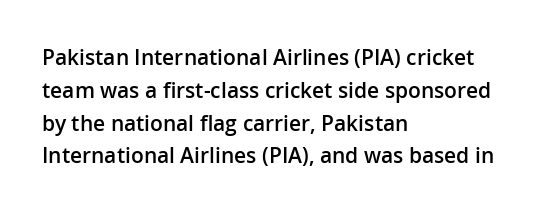
A somewhat darkened texture: the type is semibold rather than bold. Every stem runs plumb, perpendicular to the baseline. No extra tracking has been applied to these lines. A bare baseline throughout the passage. Every row of glyphs begins at an identical x-position on the left. Normally led — the rows are evenly, conventionally spaced.
